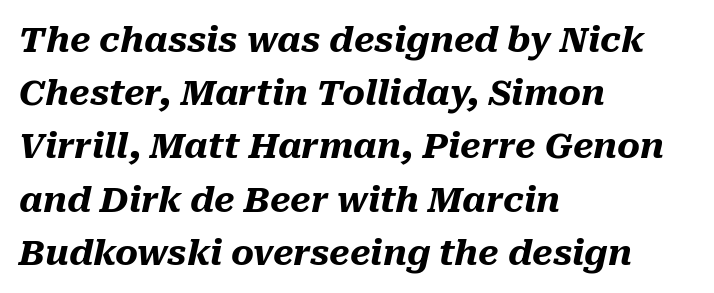
What's the leading like? Ordinary, nothing unusual. The strip under each line holds only bare page. The face used here is proportionally spaced, like ordinary book or web type. Every row of glyphs begins at an identical x-position on the left. Does the weight exceed regular? Yes, all the way to bold. There is no visible air inserted between adjacent glyphs.
